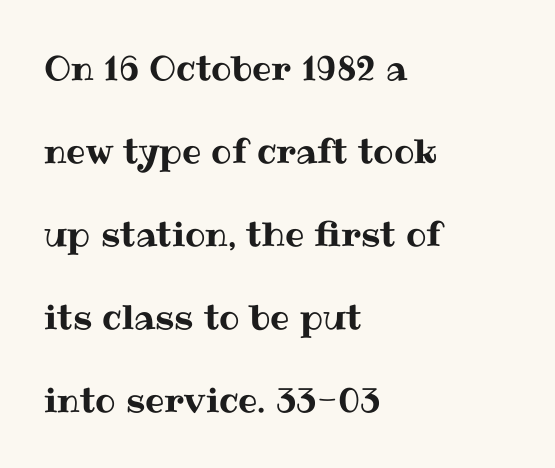
The image shows 34 px text type, upright; set left-aligned, loose line spacing (2.44x), normal letter spacing, not underlined; medium stroke contrast and a medium x-height.
